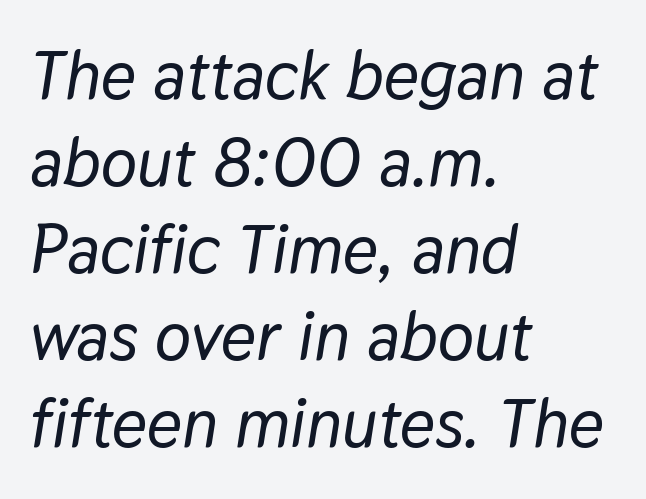
{"italic": "yes", "lean": "right", "slant_degrees": 9, "width": "normal", "stroke_contrast": "low", "x_height": "medium", "monospaced": "no", "underline": "no", "align": "left", "line_spacing": "normal", "line_spacing_ratio": 1.28, "letter_spacing": "normal", "letter_spacing_em": 0.0, "glyph_px": 68}
